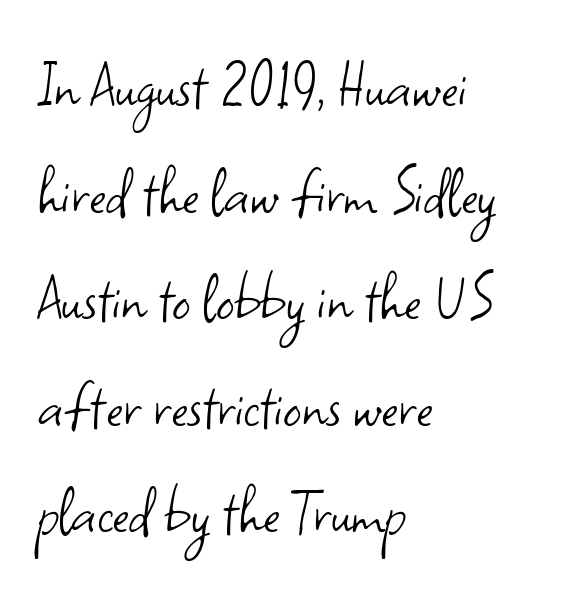
Q: Is the text bold? A: No.
Q: Is the text italic (slanted)? A: Yes.
Q: Is the typeface a serif or a sans-serif typeface? A: Sans-serif.
Q: Is the text underlined? A: No.
Q: How is the paragraph aligned? A: Left-aligned.
Q: Is the spacing between letters normal or unusually wide? A: Normal.
Q: Is the spacing between lines tight, normal or loose? A: Normal.
Q: Width (condensed, normal, or wide)? A: Normal.
Q: Stroke contrast? A: Low.
Q: x-height? A: Small.
Q: Monospaced? A: No.
